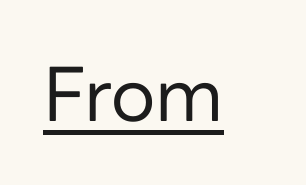
{"serif": "no", "italic": "no", "bold": "no", "weight": "regular", "width": "normal", "stroke_contrast": "low", "x_height": "medium", "monospaced": "no", "underline": "yes", "letter_spacing": "normal", "letter_spacing_em": 0.0, "glyph_px": 74}
